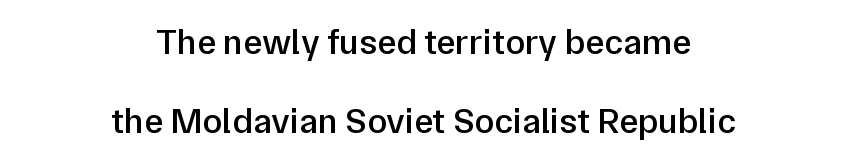
The image shows 36 px semibold sans-serif type, upright; set centered, loose line spacing (2.2x), normal letter spacing, not underlined; low stroke contrast and a medium x-height.
